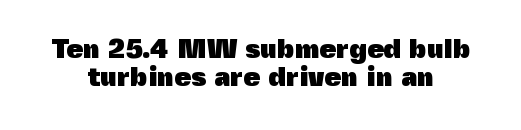
The image shows 27 px bold type, upright; set centered, tight line spacing (1.05x), normal letter spacing, not underlined.
